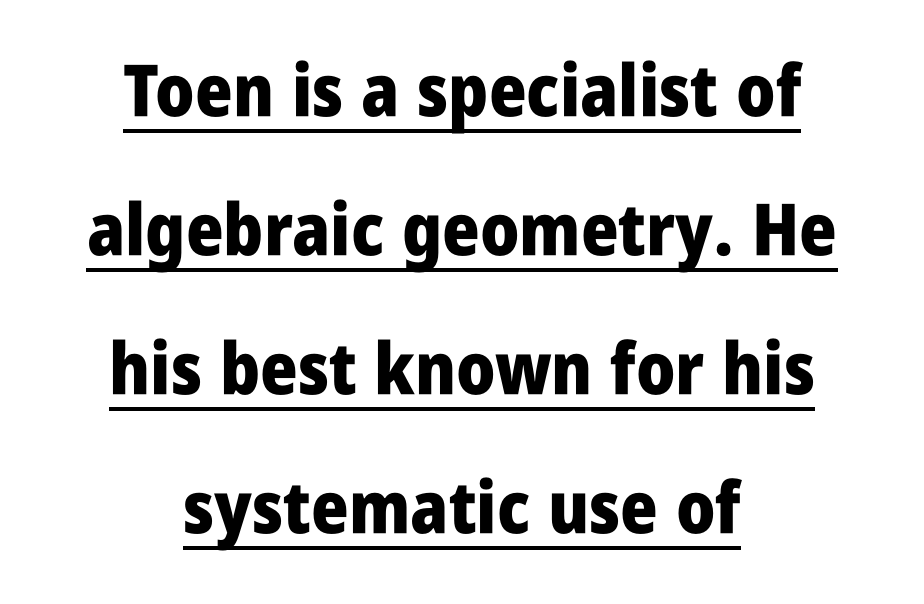
Do the characters align in a grid? No, the font is proportional. The glyphs are accompanied by a horizontal stroke just below them. The face used here is rendered with its standard letterfit. The typography opts for an upright posture over an oblique one.
